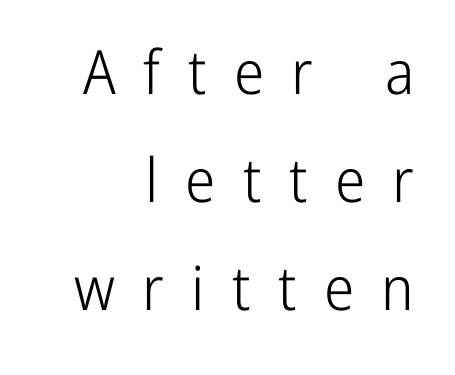
Q: Is the text bold? A: No.
Q: Is the text italic (slanted)? A: No, it is upright.
Q: Is the typeface a serif or a sans-serif typeface? A: Sans-serif.
Q: Is the text underlined? A: No.
Q: How is the paragraph aligned? A: Right-aligned.
Q: Is the spacing between letters normal or unusually wide? A: Unusually wide.
Q: Width (condensed, normal, or wide)? A: Condensed.
Q: Stroke contrast? A: Low.
Q: x-height? A: Medium.
Q: Monospaced? A: No.
